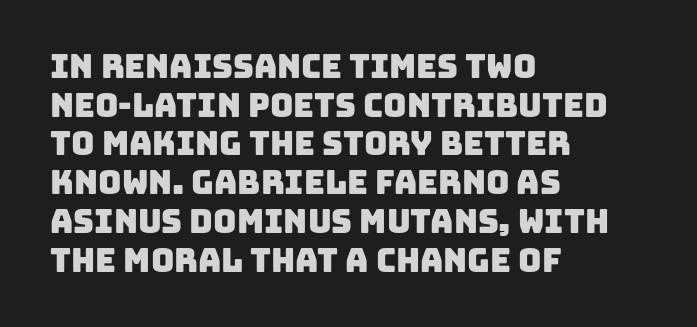
Standard letterfit; no display-style spreading of the glyphs. Reading down the block, your eye returns to a fixed left position each line. Grotesque or geometric, the face here clearly has no serifs. Varying glyph widths throughout — classic text-font behaviour. Beneath every word, the page is bare.
